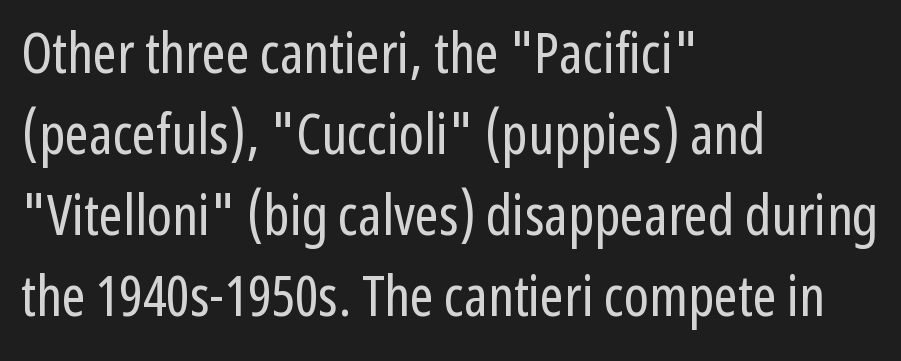
Regarding leading, the lines here are spaced in the standard way. Typeset ragged right — the left edge is the straight one. Is there any slant? The stems are plumb. Proportional: the letters do not fall into vertical columns. Descenders hang freely into open space.
